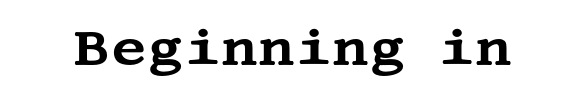
{"serif": "yes", "italic": "no", "width": "wide", "stroke_contrast": "medium", "x_height": "large", "underline": "no", "letter_spacing": "normal", "letter_spacing_em": 0.0, "glyph_px": 50}
